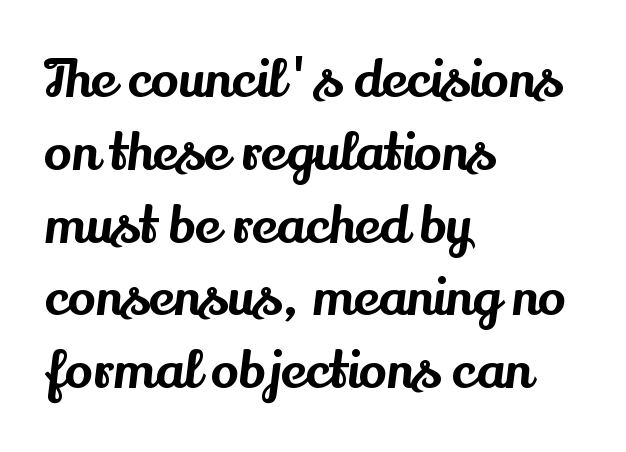
Each letter's strokes conclude with small projecting serifs. The setting favours the left margin, as ordinary paragraphs usually do. Tracking value appears to be zero — textbook default spacing. Spacing verdict: proportional, widths tailored to each character.
